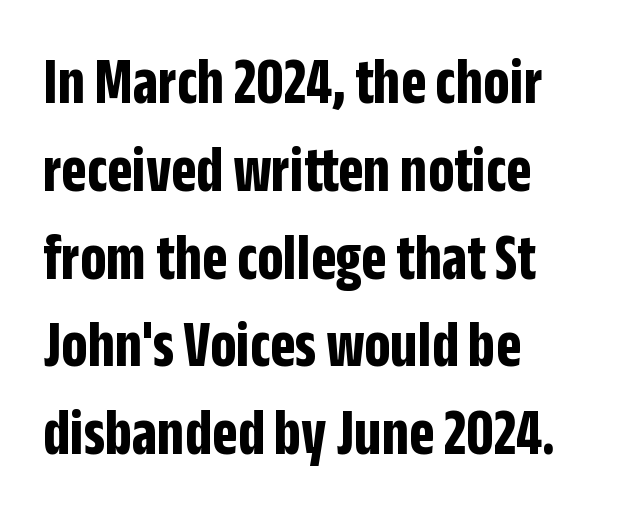
The type family on display is of the sans-serif kind. Unmarked baselines from the first word to the last. Each letter keeps its own natural width here, so spacing adapts to shape. Italic: no, the glyphs are upright roman.
